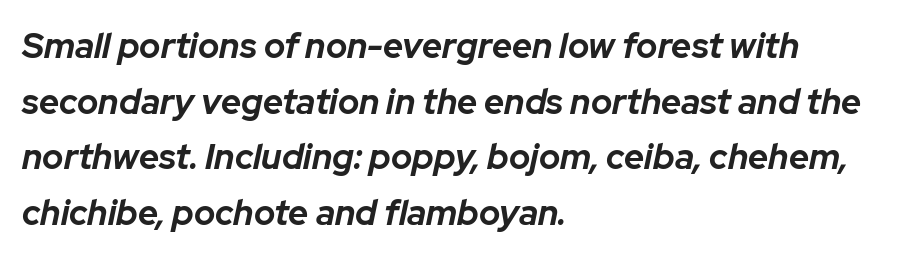
Is the type slanted? Yes — the strokes lean at a clear angle. Notice how descenders clear the ascenders below comfortably — that's standard leading. Looks like regular typesetting: each glyph gets only the width it needs. The strokes are fattened all the way to bold.
